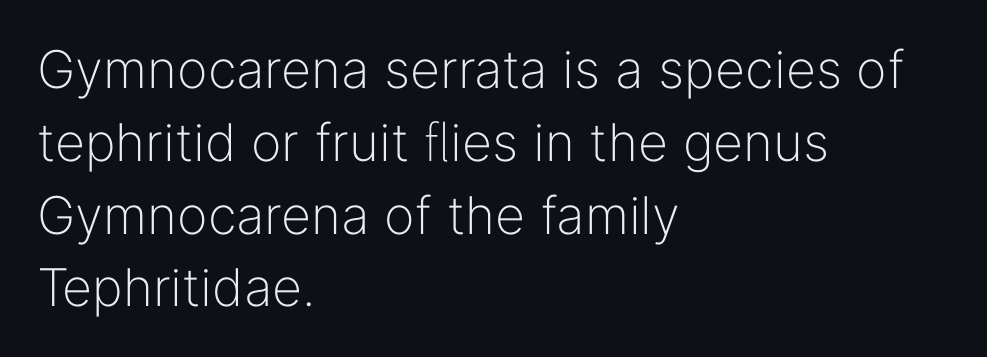
The image shows 52 px light sans-serif type, upright; set left-aligned, normal line spacing (1.4x), normal letter spacing, not underlined; low stroke contrast and a medium x-height.
